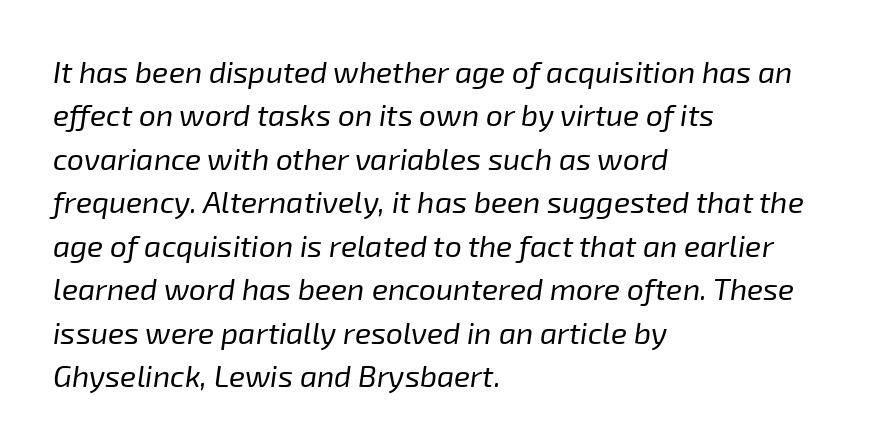
{"italic": "yes", "lean": "right", "slant_degrees": 8, "bold": "no", "weight": "regular", "width": "normal", "stroke_contrast": "low", "x_height": "medium", "monospaced": "no", "underline": "no", "align": "left", "line_spacing": "normal", "line_spacing_ratio": 1.45, "letter_spacing": "normal", "letter_spacing_em": 0.0, "glyph_px": 30}
